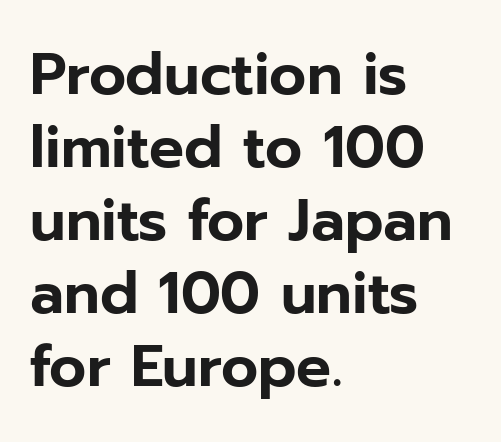
Q: Is the text italic (slanted)? A: No, it is upright.
Q: Is the typeface a serif or a sans-serif typeface? A: Sans-serif.
Q: Is the text underlined? A: No.
Q: How is the paragraph aligned? A: Left-aligned.
Q: Is the spacing between letters normal or unusually wide? A: Normal.
Q: Is the spacing between lines tight, normal or loose? A: Normal.
Q: Width (condensed, normal, or wide)? A: Normal.
Q: Stroke contrast? A: Low.
Q: x-height? A: Medium.
Q: Monospaced? A: No.
